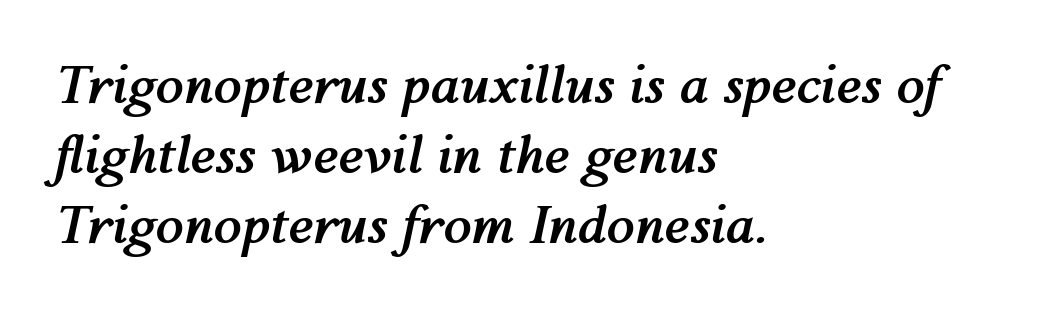
The image shows 51 px semibold type, italic (leaning right); set left-aligned, normal line spacing (1.37x), normal letter spacing, not underlined; medium stroke contrast and a medium x-height.
